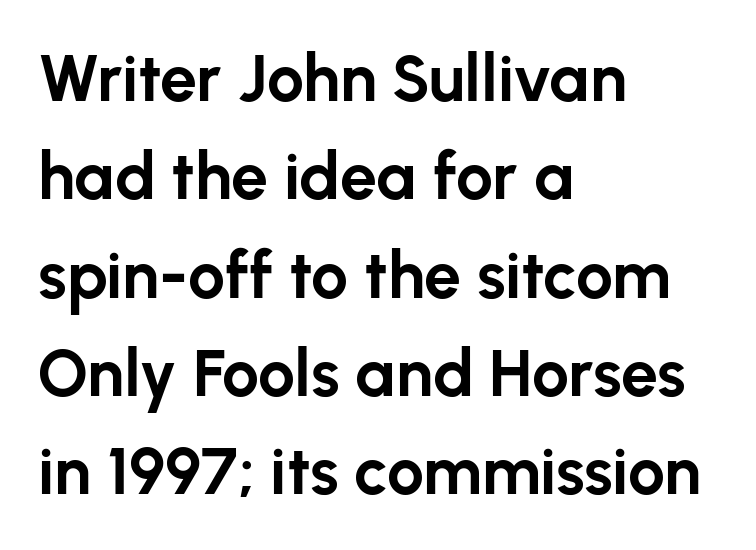
The image shows 66 px bold sans-serif type, upright; set left-aligned, normal line spacing (1.49x), normal letter spacing, not underlined; low stroke contrast and a medium x-height.
